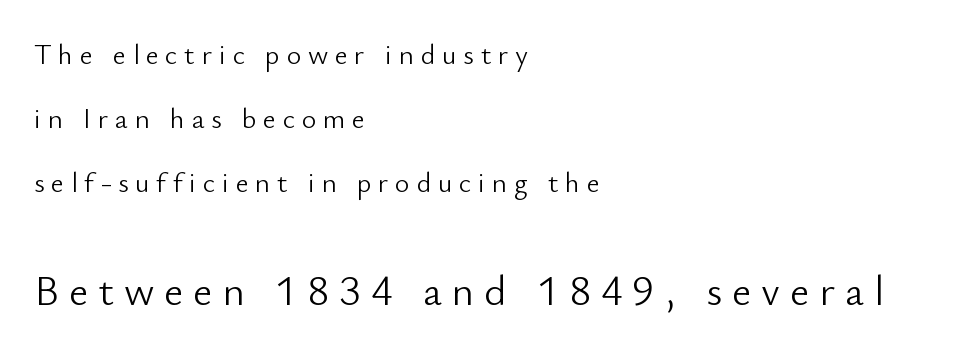
The image shows 42 px light sans-serif type, upright; set left-aligned, loose line spacing (2.29x), unusually wide letter spacing (+0.24 em), not underlined; the second (bottom) block is 1.5x larger; low stroke contrast and a small x-height.
